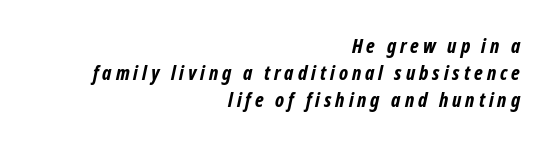
Caption: expanded tracking, letters set apart. Look at the stroke-to-counter ratio: heavy, a bold. Regular leading. The strip under each line holds only bare page. The typesetter chose a ragged-left arrangement here.
